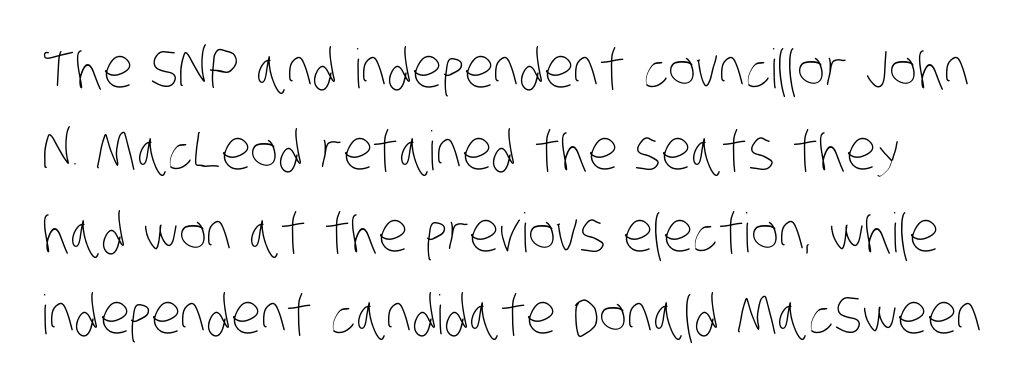
The image shows 54 px thin, condensed type; set normal line spacing (1.52x), normal letter spacing, not underlined; low stroke contrast and a large x-height.
